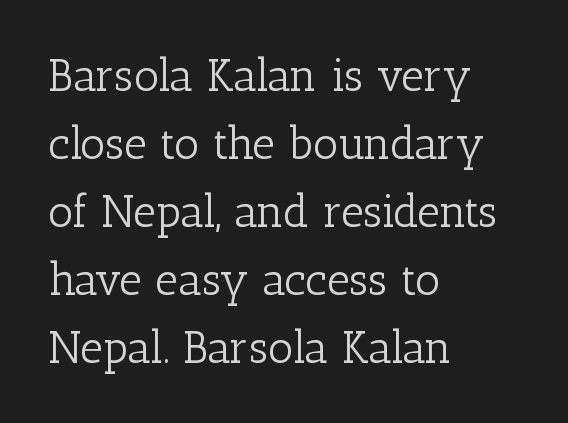
The image shows 45 px light serif type, upright; set left-aligned, normal line spacing (1.51x), normal letter spacing, not underlined; low stroke contrast and a medium x-height.
